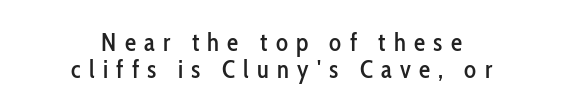
Q: Is the text italic (slanted)? A: No, it is upright.
Q: Is the text underlined? A: No.
Q: How is the paragraph aligned? A: Centered.
Q: Is the spacing between letters normal or unusually wide? A: Unusually wide.
Q: Is the spacing between lines tight, normal or loose? A: Tight.
